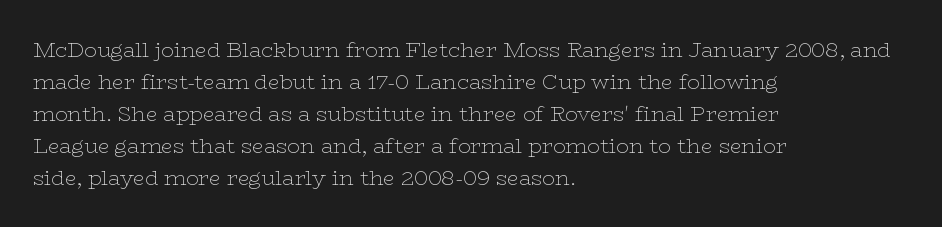
The image shows 21 px text type, upright; set left-aligned, normal line spacing (1.52x), normal letter spacing, not underlined.
